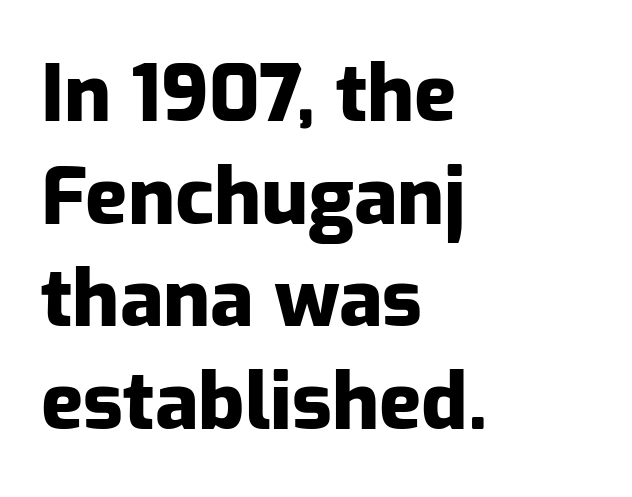
Q: Is the text bold? A: Yes.
Q: Is the text italic (slanted)? A: No, it is upright.
Q: Is the typeface a serif or a sans-serif typeface? A: Sans-serif.
Q: Is the text underlined? A: No.
Q: How is the paragraph aligned? A: Left-aligned.
Q: Is the spacing between letters normal or unusually wide? A: Normal.
Q: Is the spacing between lines tight, normal or loose? A: Normal.
Q: Width (condensed, normal, or wide)? A: Normal.
Q: Stroke contrast? A: Low.
Q: x-height? A: Medium.
Q: Monospaced? A: No.
